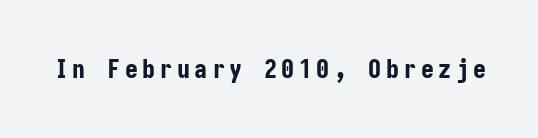
Heavy, bold letterforms. Tall strokes in this sample are plumb rather than angled. The strip under each line holds only bare page.
